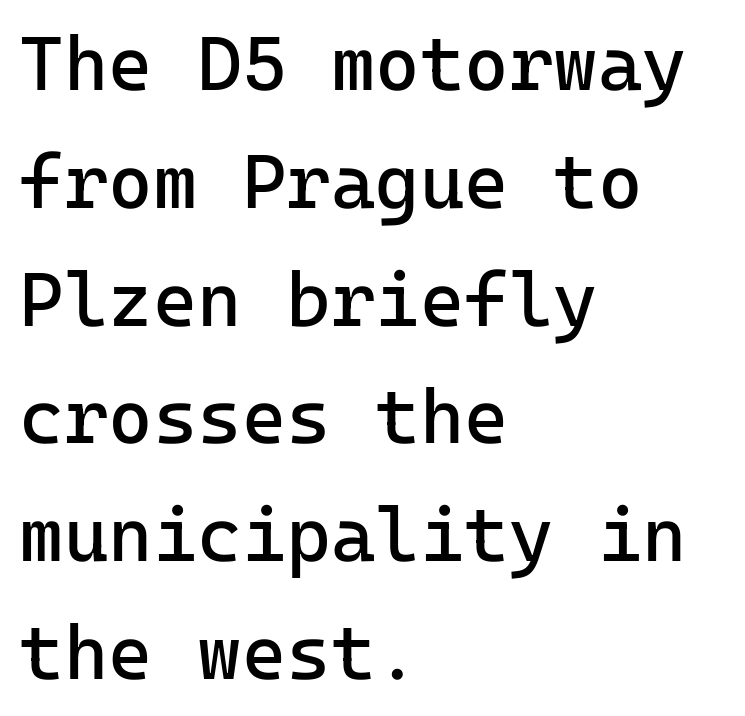
The image shows 76 px regular-weight sans-serif type, upright; set left-aligned, normal line spacing (1.55x), normal letter spacing, not underlined; low stroke contrast and a medium x-height.
